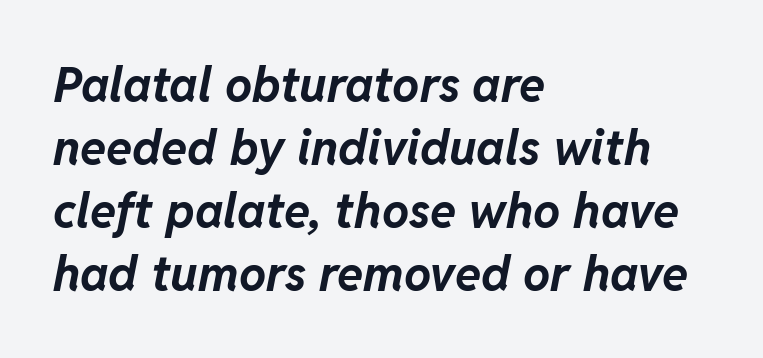
The passage shown is typed in a proportional face where columns would drift. The strokes are fattened all the way to bold. Each new line begins a customary step beneath the previous one. This sample uses plain, unmodified letter spacing. A student would call this left alignment; a typographer would say flush left, rag right.
